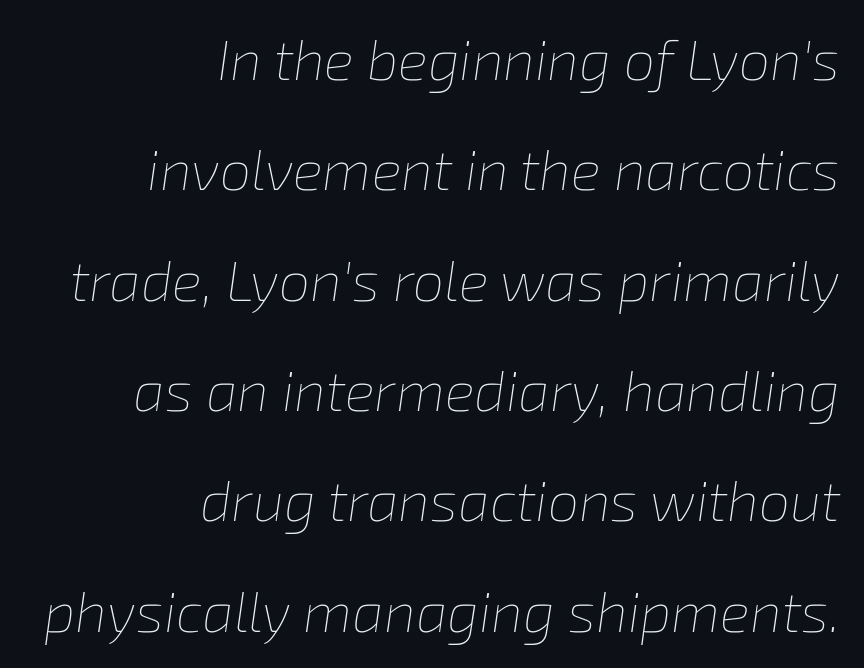
Varying glyph widths throughout — classic text-font behaviour. Is the type slanted? Yes — the strokes lean at a clear angle. Stem width sits at or under what a default text font uses. Interline gaps are noticeably wide in this sample. Any mark beneath the type? The region is blank. Each word holds together tightly as a unit, with standard inter-letter gaps.
